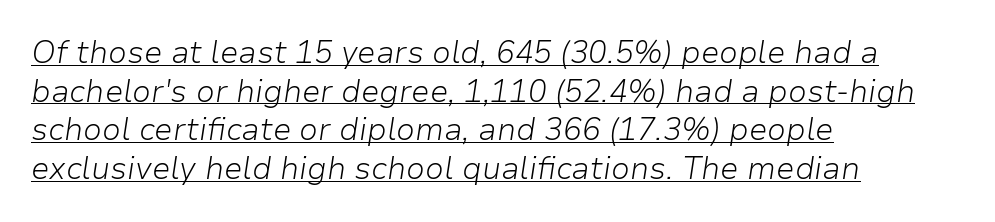
The image shows 31 px light type, italic (leaning right); set left-aligned, normal line spacing (1.25x), normal letter spacing, underlined; low stroke contrast and a medium x-height.
